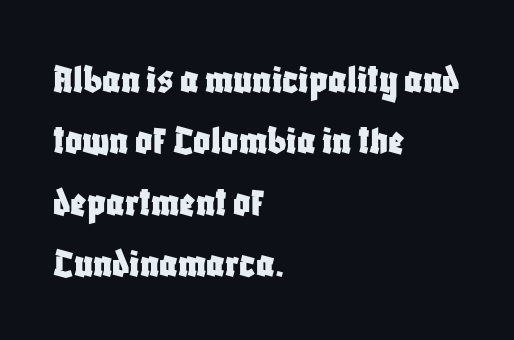
{"serif": "no", "italic": "no", "width": "condensed", "stroke_contrast": "low", "x_height": "large", "monospaced": "no", "underline": "no", "align": "left", "line_spacing": "normal", "line_spacing_ratio": 1.46, "letter_spacing": "normal", "letter_spacing_em": 0.0, "glyph_px": 42}
